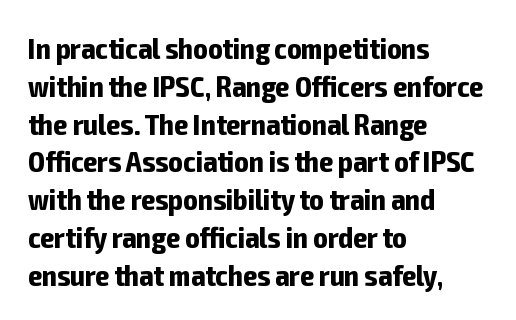
Line starts are locked; line ends wander. The letters carry no serifs — their stems end cleanly without finishing strokes. Thick stems and heavy bowls — unmistakably bold. Interline gaps are of average width in this sample. The letters stand straight up with perfectly vertical stems.
